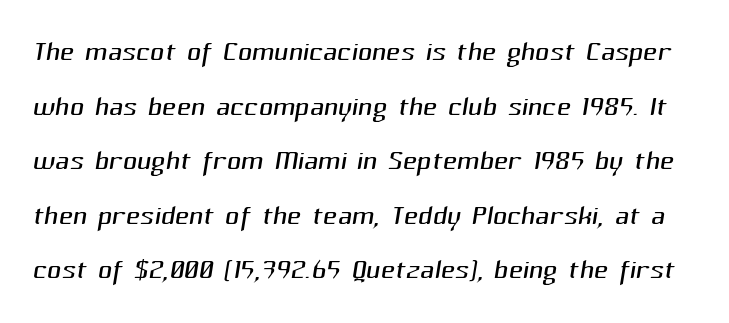
The image shows 39 px light sans-serif type; set normal line spacing (1.4x), normal letter spacing, not underlined; medium stroke contrast and a medium x-height.
